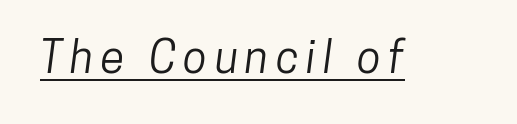
The image shows 44 px condensed sans-serif type; set underlined; low stroke contrast and a medium x-height.
